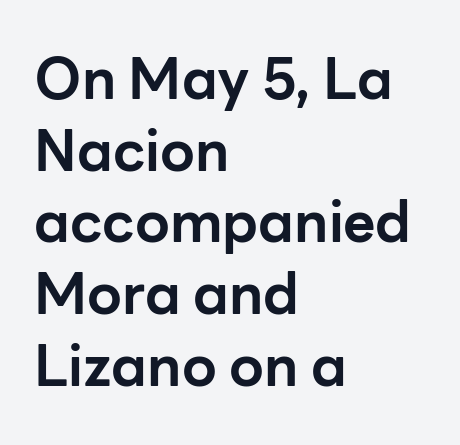
Does the leading feel generous? No, just average. The setting favours the left margin, as ordinary paragraphs usually do. Beneath every word, the page is bare. You'd pick this weight for a headline — it's a proper bold. The axis of the letterforms is exactly vertical.
